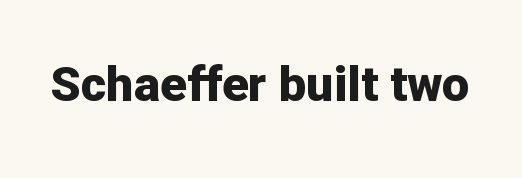
Q: Is the text bold? A: Yes.
Q: Is the text italic (slanted)? A: No, it is upright.
Q: Is the typeface a serif or a sans-serif typeface? A: Sans-serif.
Q: Is the text underlined? A: No.
Q: Is the spacing between letters normal or unusually wide? A: Normal.
Q: Width (condensed, normal, or wide)? A: Normal.
Q: Stroke contrast? A: Low.
Q: x-height? A: Medium.
Q: Monospaced? A: No.
